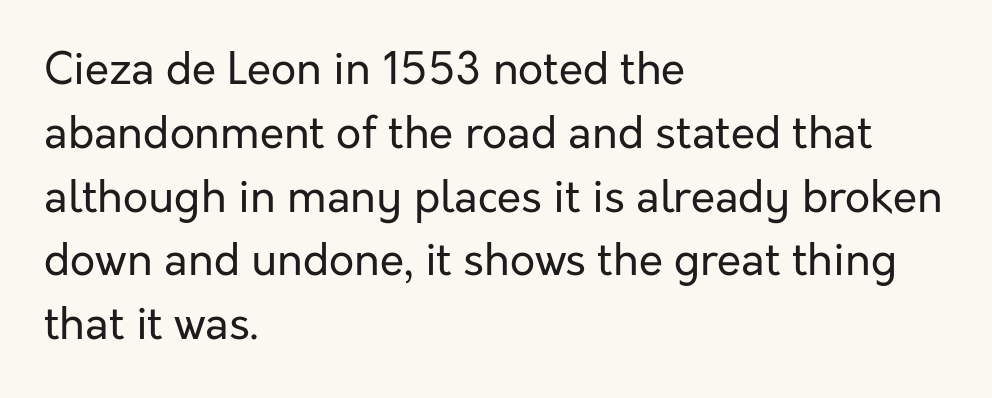
{"serif": "no", "italic": "no", "bold": "no", "weight": "regular", "width": "normal", "stroke_contrast": "low", "x_height": "medium", "monospaced": "no", "underline": "no", "align": "left", "line_spacing": "normal", "line_spacing_ratio": 1.45, "letter_spacing": "normal", "letter_spacing_em": 0.0, "glyph_px": 44}
